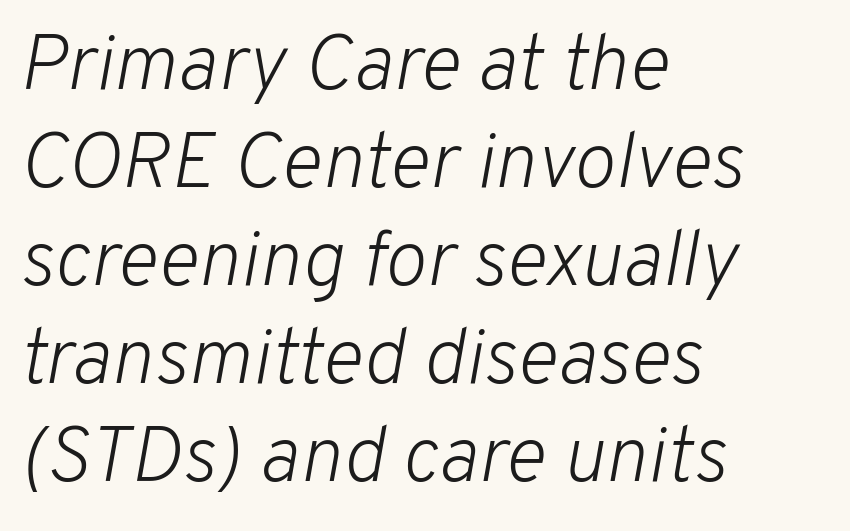
{"italic": "yes", "lean": "right", "slant_degrees": 10, "bold": "no", "weight": "light", "width": "normal", "stroke_contrast": "low", "x_height": "medium", "monospaced": "no", "underline": "no", "align": "left", "line_spacing_ratio": 1.24, "letter_spacing": "normal", "letter_spacing_em": 0.0, "glyph_px": 79}
